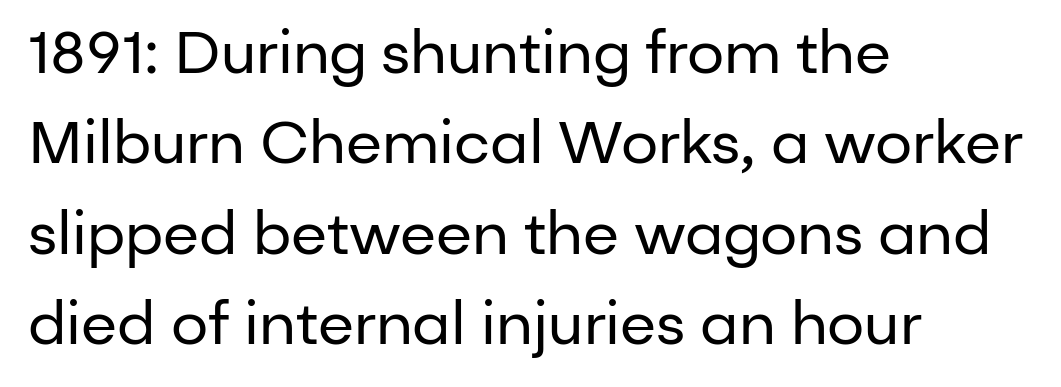
{"serif": "no", "italic": "no", "bold": "no", "weight": "regular", "width": "normal", "stroke_contrast": "low", "x_height": "medium", "monospaced": "no", "underline": "no", "align": "left", "line_spacing": "normal", "line_spacing_ratio": 1.53, "letter_spacing": "normal", "letter_spacing_em": 0.0, "glyph_px": 59}
